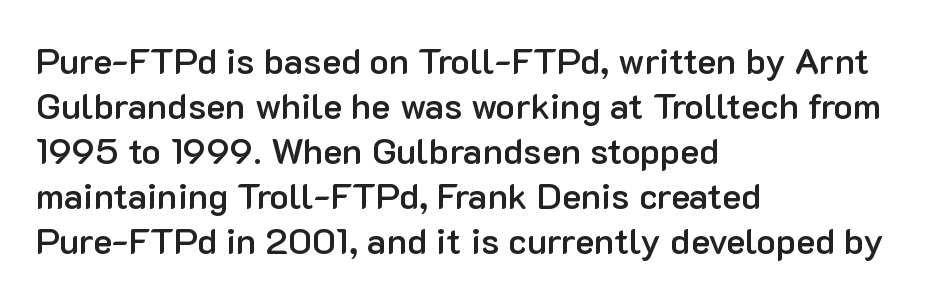
Q: Is the text bold? A: Semi-bold.
Q: Is the text italic (slanted)? A: No, it is upright.
Q: Is the typeface a serif or a sans-serif typeface? A: Sans-serif.
Q: Is the text underlined? A: No.
Q: How is the paragraph aligned? A: Left-aligned.
Q: Is the spacing between letters normal or unusually wide? A: Normal.
Q: Is the spacing between lines tight, normal or loose? A: Normal.
Q: Width (condensed, normal, or wide)? A: Normal.
Q: Stroke contrast? A: Low.
Q: x-height? A: Medium.
Q: Monospaced? A: No.
